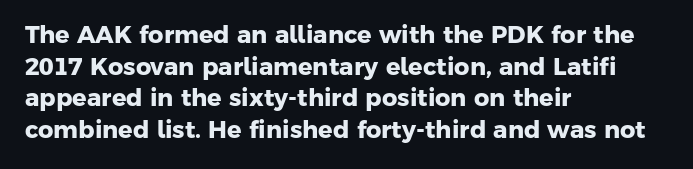
Underlining? Definitely not there. Evenly set lines give the paragraph a standard silhouette. Each line starts at the same left margin while the right side varies. The letters are bold, with thick, heavy strokes. Short note: letters normally spaced.
